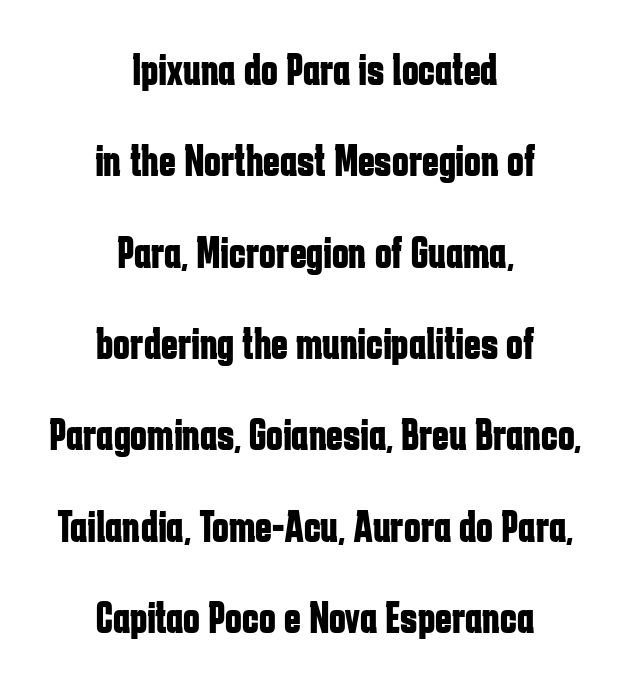
{"serif": "no", "italic": "no", "bold": "yes", "weight": "bold", "width": "condensed", "stroke_contrast": "low", "x_height": "medium", "monospaced": "no", "underline": "no", "align": "center", "line_spacing": "loose", "line_spacing_ratio": 2.03, "letter_spacing": "normal", "letter_spacing_em": 0.0, "glyph_px": 45}
